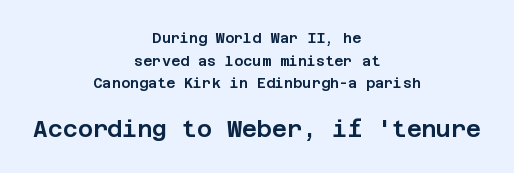
{"italic": "no", "underline": "no", "align": "center", "line_spacing": "normal", "line_spacing_ratio": 1.61, "letter_spacing": "normal", "letter_spacing_em": 0.0, "larger_block": "second", "size_ratio": 1.64, "glyph_px": 23}
